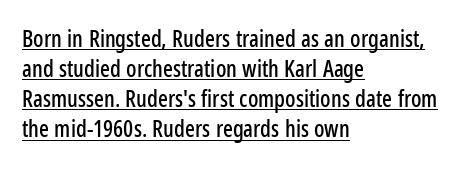
{"italic": "no", "underline": "yes", "align": "left", "line_spacing": "normal", "line_spacing_ratio": 1.31, "letter_spacing": "normal", "letter_spacing_em": 0.0, "glyph_px": 23}
